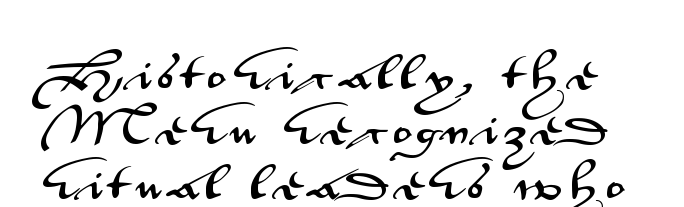
Q: Is the text italic (slanted)? A: Yes.
Q: Is the typeface a serif or a sans-serif typeface? A: Sans-serif.
Q: Is the text underlined? A: No.
Q: Is the spacing between lines tight, normal or loose? A: Normal.
Q: Width (condensed, normal, or wide)? A: Wide.
Q: Stroke contrast? A: Medium.
Q: x-height? A: Small.
Q: Monospaced? A: No.
